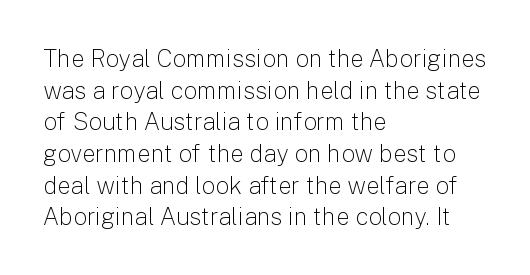
Q: Is the text bold? A: No.
Q: Is the text italic (slanted)? A: No, it is upright.
Q: Is the text underlined? A: No.
Q: How is the paragraph aligned? A: Left-aligned.
Q: Is the spacing between letters normal or unusually wide? A: Normal.
Q: Is the spacing between lines tight, normal or loose? A: Normal.
